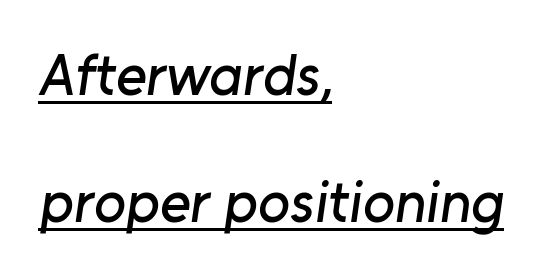
Q: Is the typeface a serif or a sans-serif typeface? A: Sans-serif.
Q: Is the text underlined? A: Yes.
Q: How is the paragraph aligned? A: Left-aligned.
Q: Is the spacing between letters normal or unusually wide? A: Normal.
Q: Is the spacing between lines tight, normal or loose? A: Loose.
Q: Width (condensed, normal, or wide)? A: Normal.
Q: Stroke contrast? A: Low.
Q: x-height? A: Medium.
Q: Monospaced? A: No.
